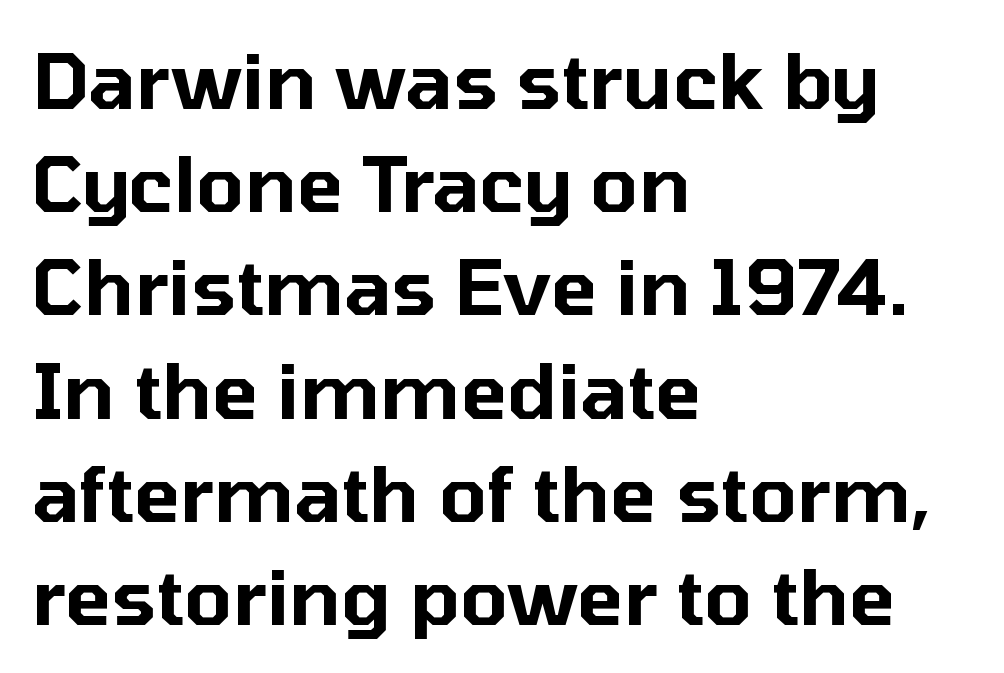
Q: Is the text italic (slanted)? A: No, it is upright.
Q: Is the typeface a serif or a sans-serif typeface? A: Sans-serif.
Q: Is the text underlined? A: No.
Q: How is the paragraph aligned? A: Left-aligned.
Q: Is the spacing between letters normal or unusually wide? A: Normal.
Q: Is the spacing between lines tight, normal or loose? A: Normal.
Q: Width (condensed, normal, or wide)? A: Normal.
Q: Stroke contrast? A: Low.
Q: x-height? A: Medium.
Q: Monospaced? A: No.
